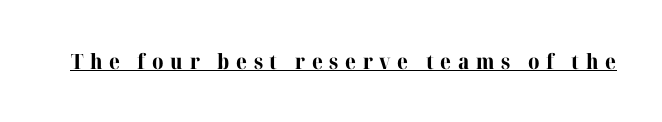
{"italic": "no", "bold": "yes", "underline": "yes", "letter_spacing": "wide", "letter_spacing_em": 0.32, "glyph_px": 21}
